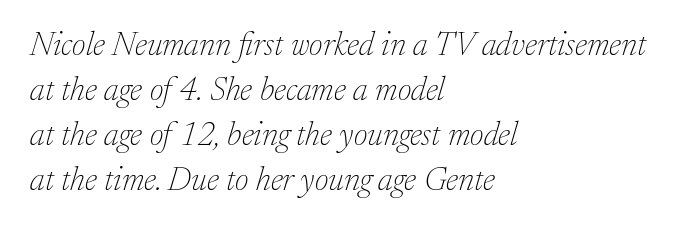
The image shows 33 px thin serif type, italic (leaning right); set left-aligned, normal line spacing (1.36x), normal letter spacing, not underlined; low stroke contrast and a medium x-height.
